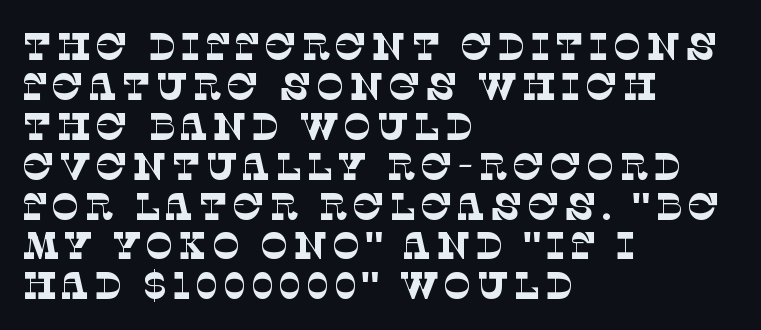
A student would call this left alignment; a typographer would say flush left, rag right. Heft: none added — not bold. Underline: absent. Vertically, the passage feels compressed, each row crowding the next.
